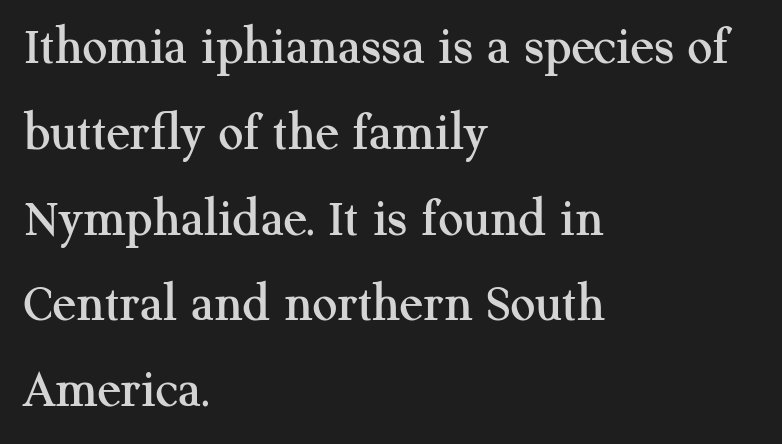
The image shows 55 px serif type, upright; set left-aligned, normal line spacing (1.56x), normal letter spacing, not underlined; medium stroke contrast and a medium x-height.
